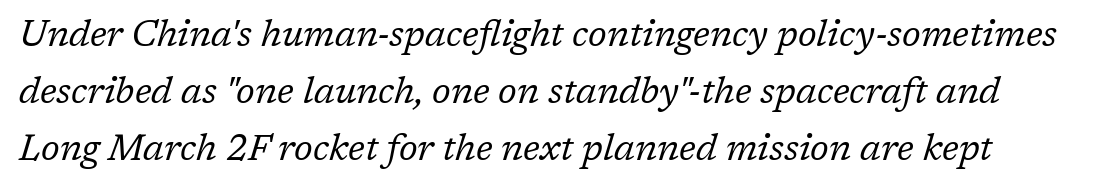
Q: Is the text bold? A: No.
Q: Is the text italic (slanted)? A: Yes, it leans right by about 17 degrees.
Q: Is the typeface a serif or a sans-serif typeface? A: Serif.
Q: Is the text underlined? A: No.
Q: Is the spacing between letters normal or unusually wide? A: Normal.
Q: Is the spacing between lines tight, normal or loose? A: Normal.
Q: Width (condensed, normal, or wide)? A: Normal.
Q: Stroke contrast? A: Low.
Q: x-height? A: Medium.
Q: Monospaced? A: No.
